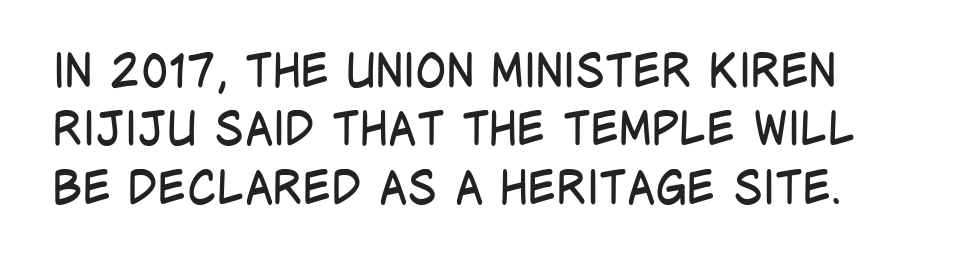
Q: Is the text bold? A: No.
Q: Is the text italic (slanted)? A: No, it is upright.
Q: Is the typeface a serif or a sans-serif typeface? A: Sans-serif.
Q: Is the text underlined? A: No.
Q: Is the spacing between letters normal or unusually wide? A: Normal.
Q: Is the spacing between lines tight, normal or loose? A: Normal.
Q: Width (condensed, normal, or wide)? A: Condensed.
Q: Stroke contrast? A: Low.
Q: x-height? A: Large.
Q: Monospaced? A: No.
